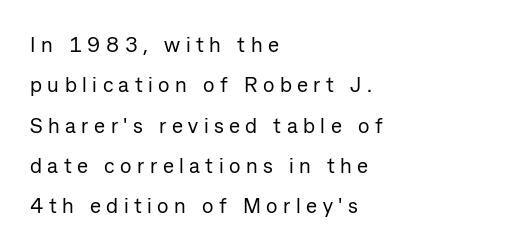
Q: Is the text bold? A: No.
Q: Is the text italic (slanted)? A: No, it is upright.
Q: Is the text underlined? A: No.
Q: How is the paragraph aligned? A: Left-aligned.
Q: Is the spacing between letters normal or unusually wide? A: Unusually wide.
Q: Is the spacing between lines tight, normal or loose? A: Loose.
